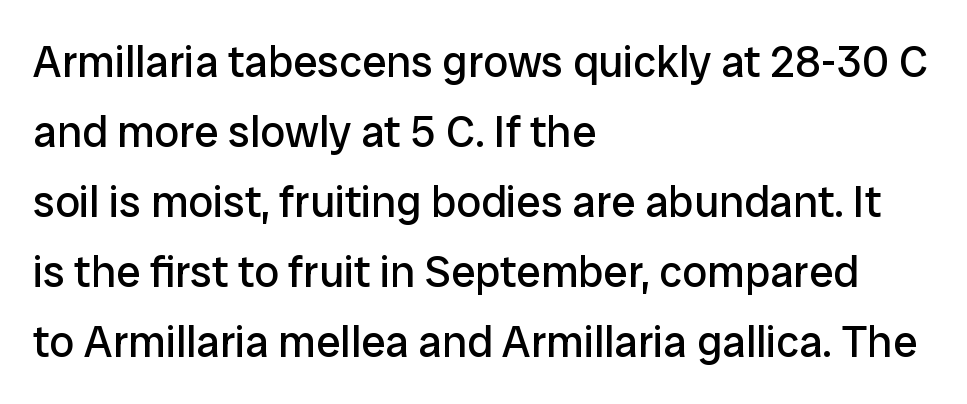
These lines are rendered in a variable-pitch font. This sample is left-justified, so line endings fall wherever the words run out. It's the straight-up-and-down kind of type. The zone under the glyphs is completely vacant. You could call the tracking neutral — neither tight nor loose. Compared with a typical body face, this is equally light or lighter still.
